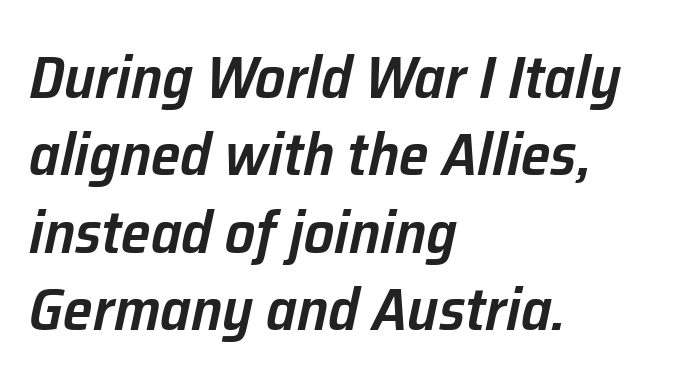
{"italic": "yes", "lean": "right", "slant_degrees": 12, "bold": "semi", "weight": "semibold", "width": "normal", "stroke_contrast": "low", "x_height": "medium", "monospaced": "no", "underline": "no", "align": "left", "line_spacing": "normal", "line_spacing_ratio": 1.29, "letter_spacing": "normal", "letter_spacing_em": 0.0, "glyph_px": 60}
